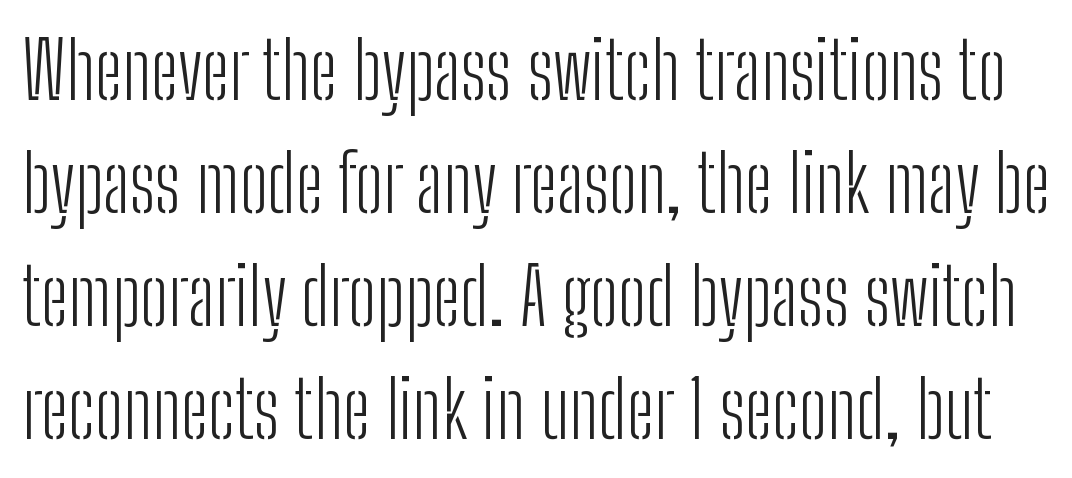
The image shows 79 px light, condensed sans-serif type, upright; set normal line spacing (1.43x), normal letter spacing, not underlined; low stroke contrast and a medium x-height.
